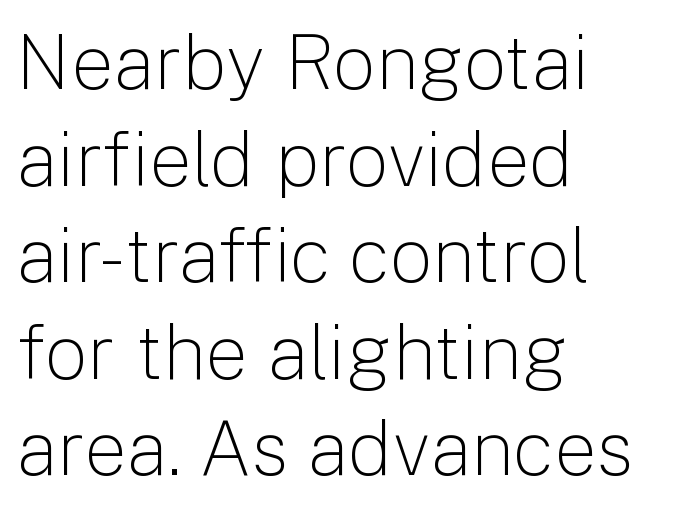
Q: Is the text bold? A: No.
Q: Is the text italic (slanted)? A: No, it is upright.
Q: Is the typeface a serif or a sans-serif typeface? A: Sans-serif.
Q: Is the text underlined? A: No.
Q: How is the paragraph aligned? A: Left-aligned.
Q: Is the spacing between letters normal or unusually wide? A: Normal.
Q: Is the spacing between lines tight, normal or loose? A: Normal.
Q: Width (condensed, normal, or wide)? A: Normal.
Q: Stroke contrast? A: Low.
Q: x-height? A: Medium.
Q: Monospaced? A: No.
